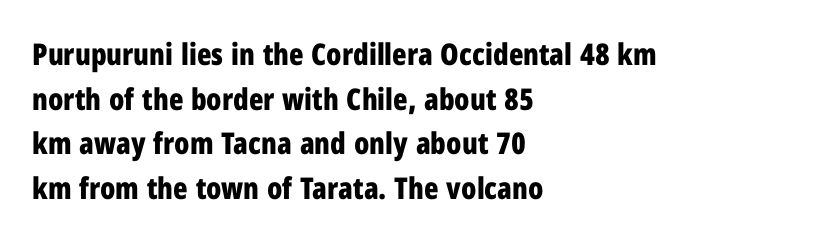
Q: Is the text bold? A: Yes.
Q: Is the text italic (slanted)? A: No, it is upright.
Q: Is the typeface a serif or a sans-serif typeface? A: Sans-serif.
Q: Is the text underlined? A: No.
Q: How is the paragraph aligned? A: Left-aligned.
Q: Is the spacing between letters normal or unusually wide? A: Normal.
Q: Is the spacing between lines tight, normal or loose? A: Normal.
Q: Width (condensed, normal, or wide)? A: Condensed.
Q: Stroke contrast? A: Low.
Q: x-height? A: Medium.
Q: Monospaced? A: No.
